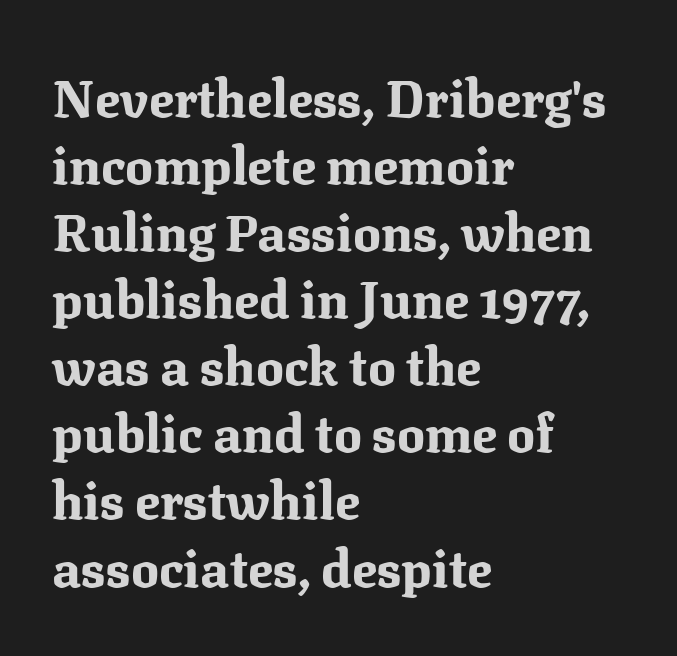
Do the letters lean? They stand straight. Descenders are the only things crossing below the line. Stroke thickness is high; the sample reads as a true bold. Each new line begins a customary step beneath the previous one.
